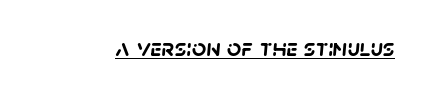
Q: Is the text bold? A: Yes.
Q: Is the text underlined? A: Yes.
Q: Is the spacing between letters normal or unusually wide? A: Normal.
